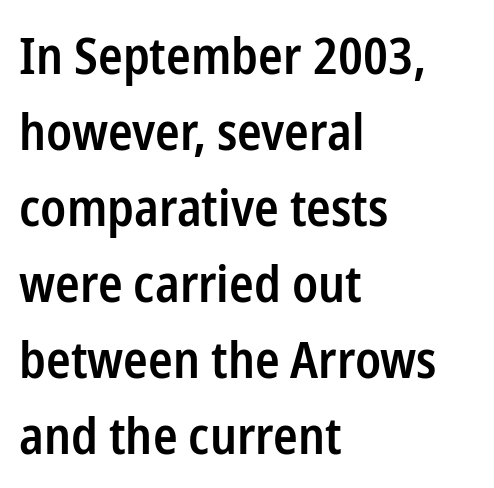
Q: Is the text bold? A: Semi-bold.
Q: Is the text italic (slanted)? A: No, it is upright.
Q: Is the typeface a serif or a sans-serif typeface? A: Sans-serif.
Q: Is the text underlined? A: No.
Q: How is the paragraph aligned? A: Left-aligned.
Q: Is the spacing between letters normal or unusually wide? A: Normal.
Q: Is the spacing between lines tight, normal or loose? A: Normal.
Q: Width (condensed, normal, or wide)? A: Condensed.
Q: Stroke contrast? A: Low.
Q: x-height? A: Medium.
Q: Monospaced? A: No.
